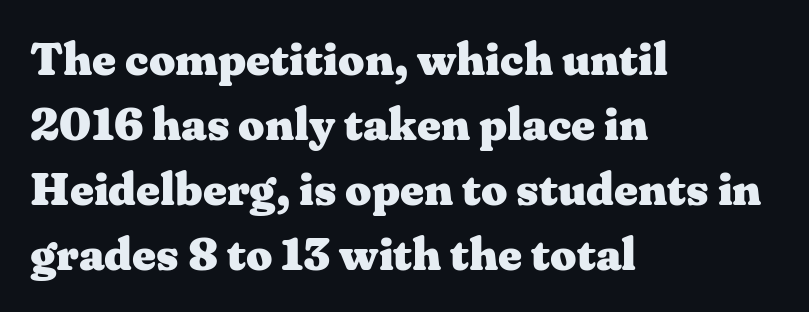
Q: Is the text bold? A: Yes.
Q: Is the text italic (slanted)? A: No, it is upright.
Q: Is the typeface a serif or a sans-serif typeface? A: Serif.
Q: Is the text underlined? A: No.
Q: How is the paragraph aligned? A: Left-aligned.
Q: Is the spacing between letters normal or unusually wide? A: Normal.
Q: Is the spacing between lines tight, normal or loose? A: Normal.
Q: Width (condensed, normal, or wide)? A: Wide.
Q: Stroke contrast? A: Medium.
Q: x-height? A: Medium.
Q: Monospaced? A: No.
